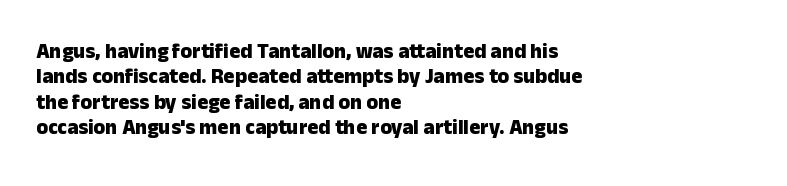
The gaps between neighbouring characters are ordinary and unremarkable. Heavy, bold letterforms. Posture: straight, roman, zero tilt. Caption: multi-line text, flush left, ragged right. Clear beneath every line of the passage.
